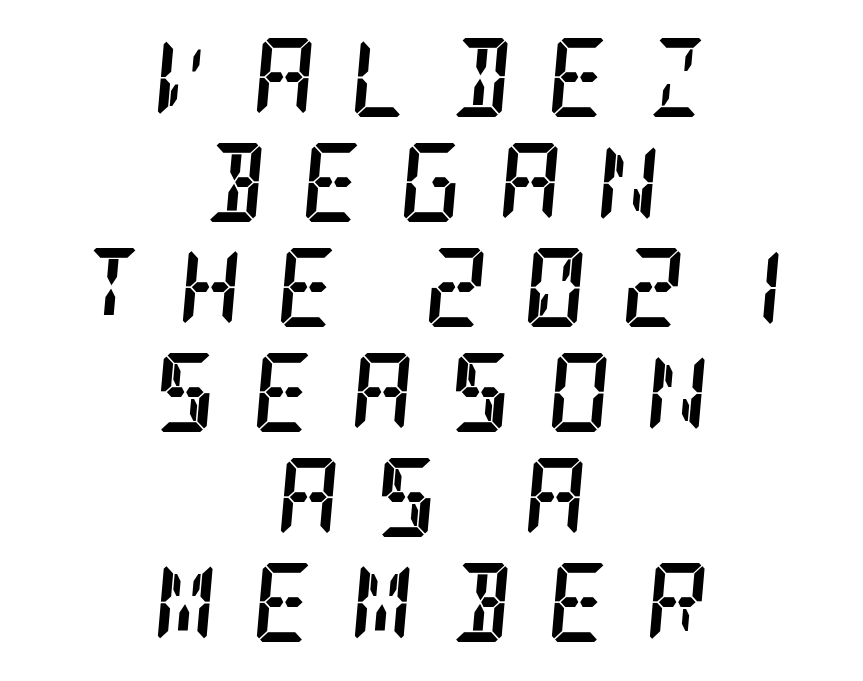
Q: Is the text bold? A: Yes.
Q: Is the text italic (slanted)? A: Yes, it leans right by about 5 degrees.
Q: Is the typeface a serif or a sans-serif typeface? A: Serif.
Q: Is the text underlined? A: No.
Q: How is the paragraph aligned? A: Centered.
Q: Is the spacing between letters normal or unusually wide? A: Unusually wide.
Q: Is the spacing between lines tight, normal or loose? A: Normal.
Q: Width (condensed, normal, or wide)? A: Condensed.
Q: Stroke contrast? A: Low.
Q: x-height? A: Large.
